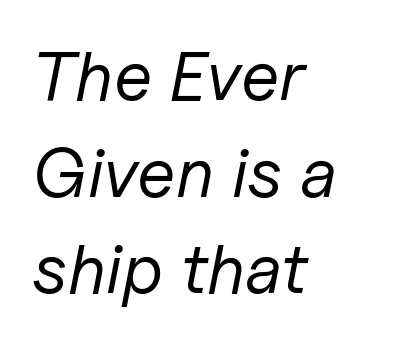
Q: Is the text bold? A: No.
Q: Is the text italic (slanted)? A: Yes, it leans right by about 11 degrees.
Q: Is the text underlined? A: No.
Q: How is the paragraph aligned? A: Left-aligned.
Q: Is the spacing between letters normal or unusually wide? A: Normal.
Q: Is the spacing between lines tight, normal or loose? A: Normal.
Q: Width (condensed, normal, or wide)? A: Normal.
Q: Stroke contrast? A: Low.
Q: x-height? A: Medium.
Q: Monospaced? A: No.
